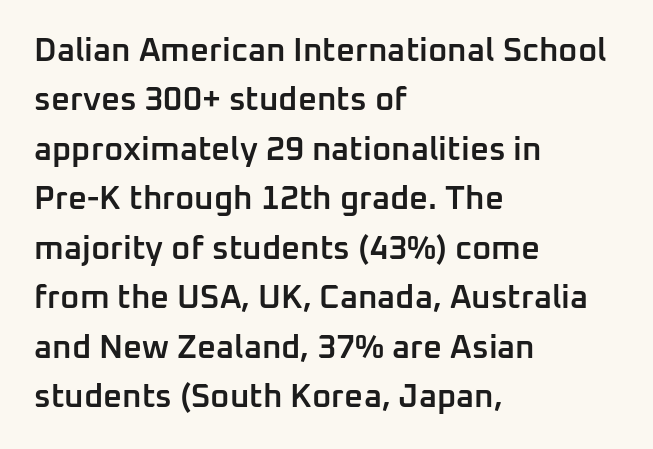
The image shows 33 px semibold sans-serif type, upright; set left-aligned, normal line spacing (1.5x), normal letter spacing, not underlined; low stroke contrast and a medium x-height.
